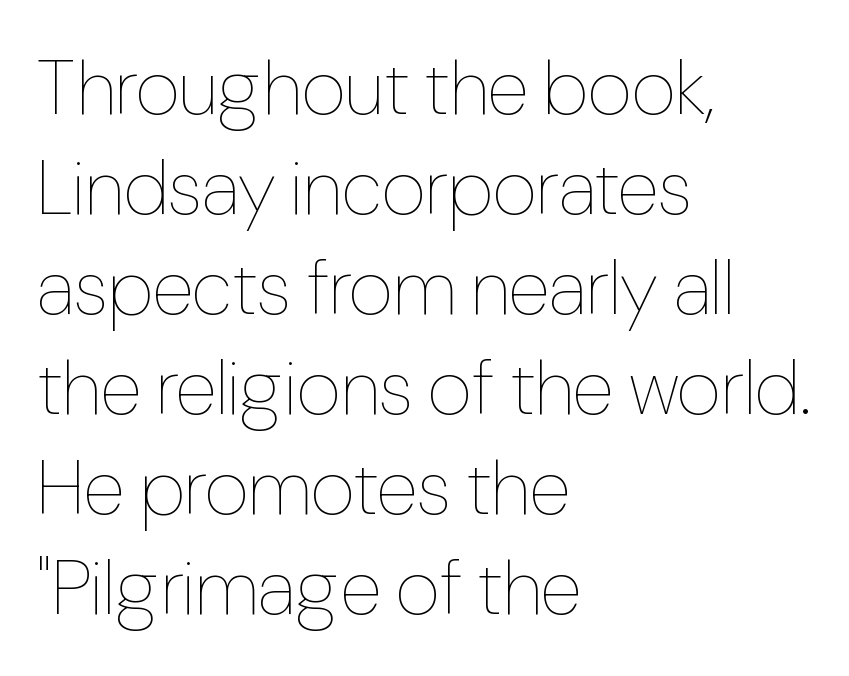
Q: Is the text bold? A: No.
Q: Is the text italic (slanted)? A: No, it is upright.
Q: Is the text underlined? A: No.
Q: How is the paragraph aligned? A: Left-aligned.
Q: Is the spacing between letters normal or unusually wide? A: Normal.
Q: Is the spacing between lines tight, normal or loose? A: Normal.
Q: Width (condensed, normal, or wide)? A: Condensed.
Q: Stroke contrast? A: Low.
Q: x-height? A: Medium.
Q: Monospaced? A: No.
